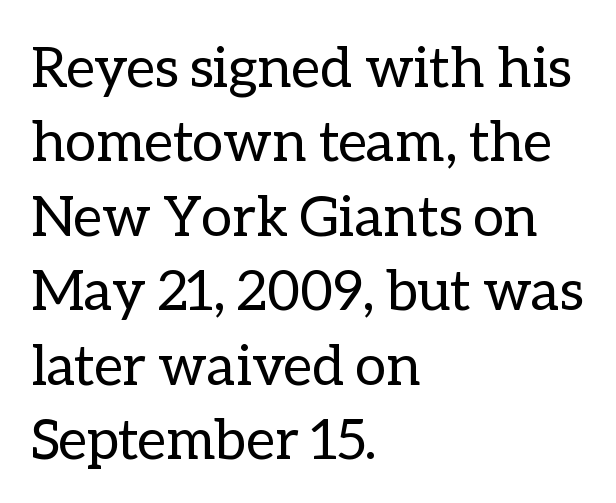
{"italic": "no", "bold": "no", "weight": "regular", "width": "normal", "stroke_contrast": "low", "x_height": "medium", "monospaced": "no", "underline": "no", "align": "left", "line_spacing": "normal", "line_spacing_ratio": 1.33, "letter_spacing": "normal", "letter_spacing_em": 0.0, "glyph_px": 56}
